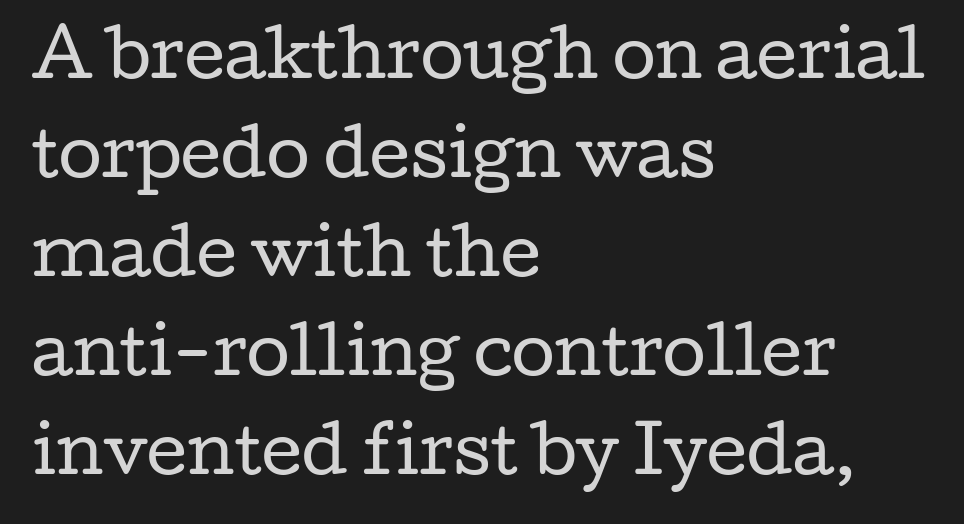
This is the regular roman posture of the typeface. Nothing unusual about the tracking: characters are spaced as the font intends. Do the characters align in a grid? No, the font is proportional. Casual observation: everything's shoved over to the left. A normal amount of white space separates one row of letters from the next. This rendering features lettering with no underline.
